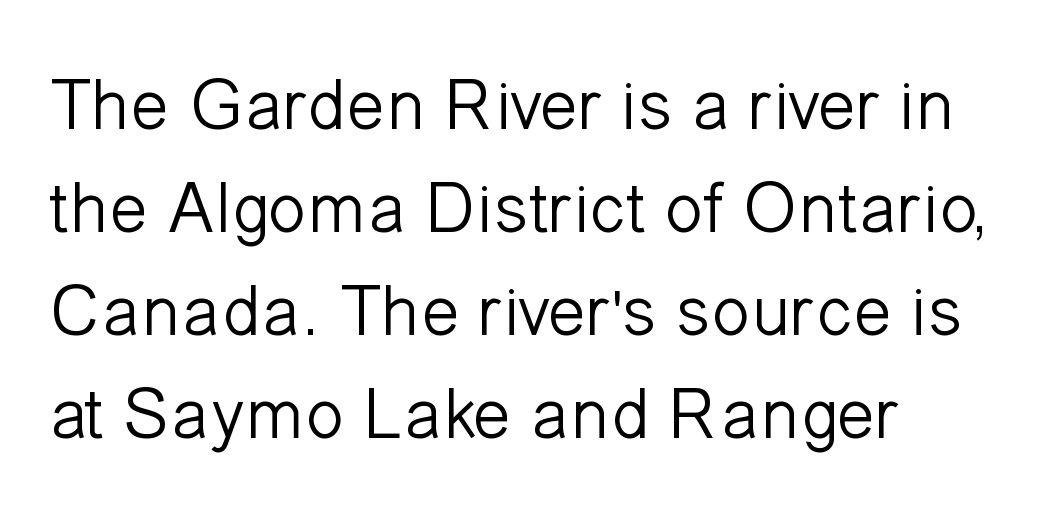
{"serif": "no", "italic": "no", "bold": "no", "weight": "light", "width": "normal", "stroke_contrast": "low", "x_height": "medium", "monospaced": "no", "underline": "no", "align": "left", "line_spacing": "normal", "line_spacing_ratio": 1.43, "letter_spacing": "normal", "letter_spacing_em": 0.0, "glyph_px": 72}
